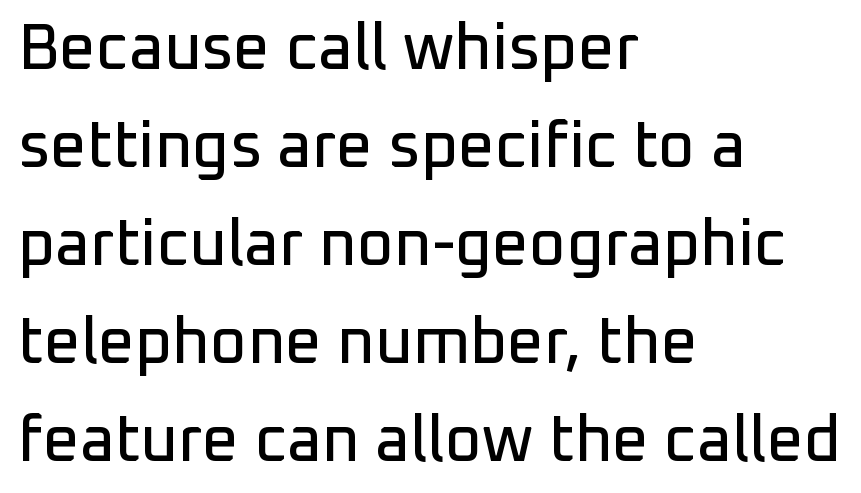
Q: Is the text italic (slanted)? A: No, it is upright.
Q: Is the typeface a serif or a sans-serif typeface? A: Sans-serif.
Q: Is the text underlined? A: No.
Q: How is the paragraph aligned? A: Left-aligned.
Q: Is the spacing between letters normal or unusually wide? A: Normal.
Q: Is the spacing between lines tight, normal or loose? A: Normal.
Q: Width (condensed, normal, or wide)? A: Normal.
Q: Stroke contrast? A: Low.
Q: x-height? A: Medium.
Q: Monospaced? A: No.
